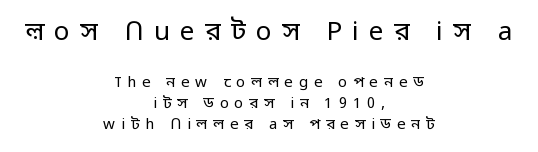
The image shows 26 px text type, upright; set centered, normal line spacing (1.39x), unusually wide letter spacing (+0.39 em), not underlined; the first (top) block is 1.73x larger.
